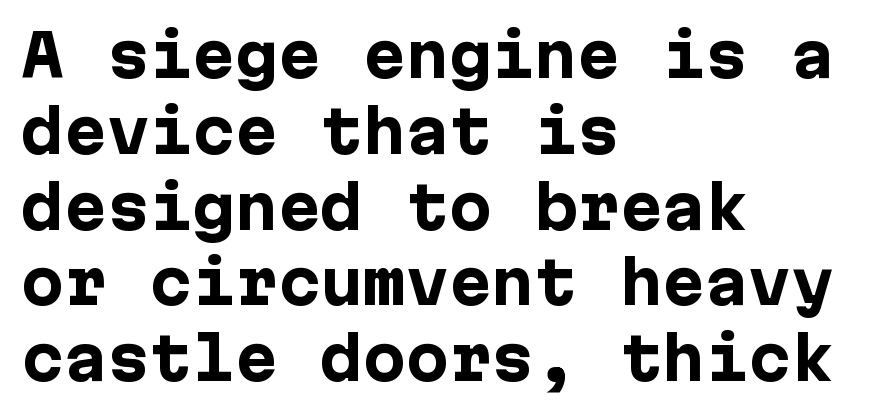
The rendering uses a moderate line-height, typical for paragraphs. The strip under each line holds only bare page. Alignment: flush left. Summary of weight: heavy, a full bold.
